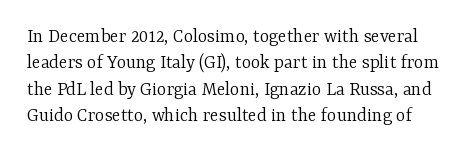
{"italic": "no", "bold": "no", "underline": "no", "line_spacing": "normal", "line_spacing_ratio": 1.32, "letter_spacing": "normal", "letter_spacing_em": 0.0, "glyph_px": 20}
